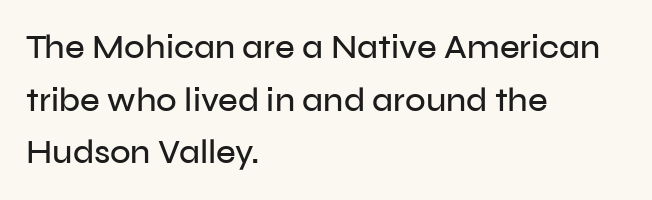
The image shows 34 px sans-serif type, upright; set left-aligned, normal line spacing (1.55x), normal letter spacing, not underlined; low stroke contrast and a medium x-height.
